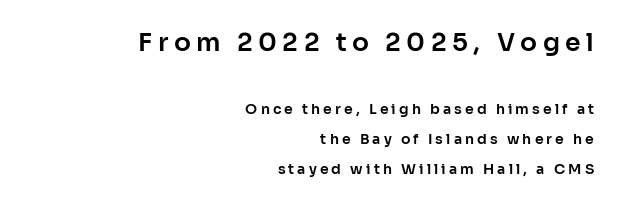
The area under the type is left untouched. How would I describe the line gaps? Wide and relaxed. Characters follow at a spacing far wider than the type designer built in. A flush-right, rag-left setting is used for this passage.
